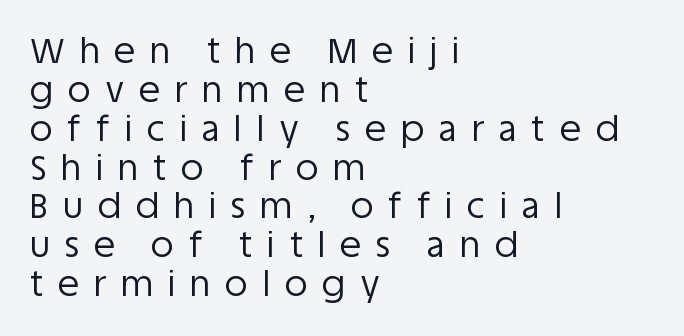
Q: Is the text bold? A: No.
Q: Is the text italic (slanted)? A: No, it is upright.
Q: Is the typeface a serif or a sans-serif typeface? A: Sans-serif.
Q: Is the text underlined? A: No.
Q: How is the paragraph aligned? A: Left-aligned.
Q: Is the spacing between letters normal or unusually wide? A: Unusually wide.
Q: Is the spacing between lines tight, normal or loose? A: Tight.
Q: Width (condensed, normal, or wide)? A: Normal.
Q: Stroke contrast? A: Low.
Q: x-height? A: Large.
Q: Monospaced? A: No.
